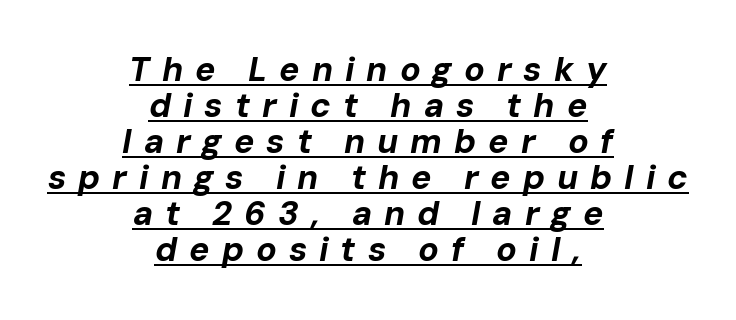
The lines in this sample share a center point and differ in where they start and stop. The glyphs look as if they've been sheared to an angle. How would I describe the line gaps? Narrow and economical. The typesetter has applied underlining to the passage shown. Students, note that the glyphs here are deliberately spaced far apart.
